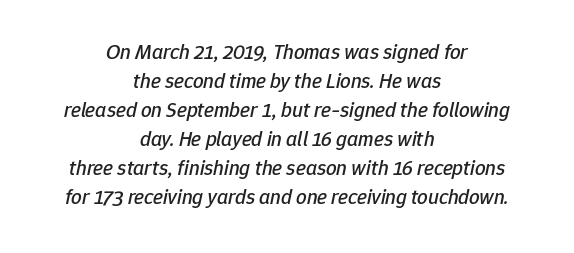
If you drew a line through each stem, it would be angled. Honestly, there is no underline to notice here at all. This sample is center-justified, so both line endings float freely. Does extra space separate the letters? No, they use regular spacing.
